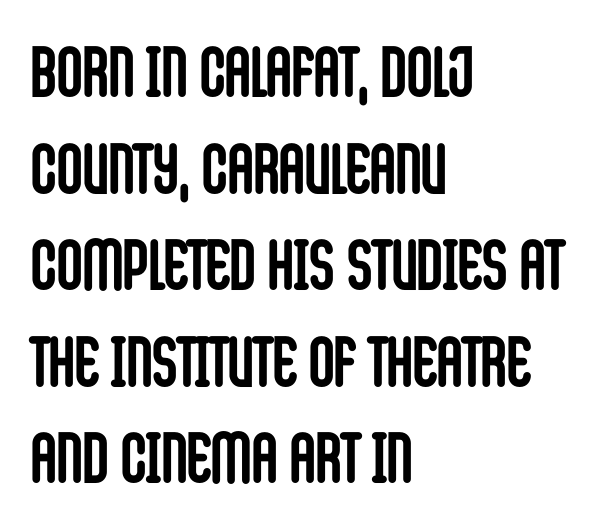
{"serif": "no", "italic": "no", "bold": "yes", "weight": "semibold", "width": "condensed", "stroke_contrast": "low", "x_height": "large", "monospaced": "no", "underline": "no", "align": "left", "line_spacing": "normal", "line_spacing_ratio": 1.36, "letter_spacing": "normal", "letter_spacing_em": 0.0, "glyph_px": 71}
